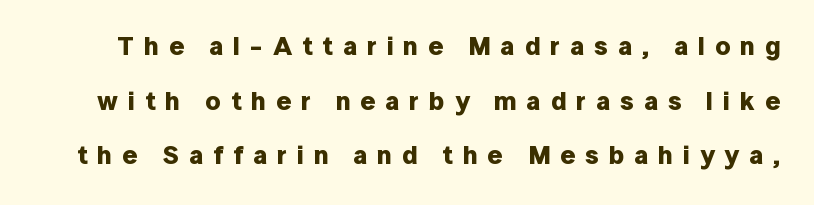
The image shows 26 px bold type, upright; set loose line spacing (2.1x), unusually wide letter spacing (+0.38 em), not underlined.
